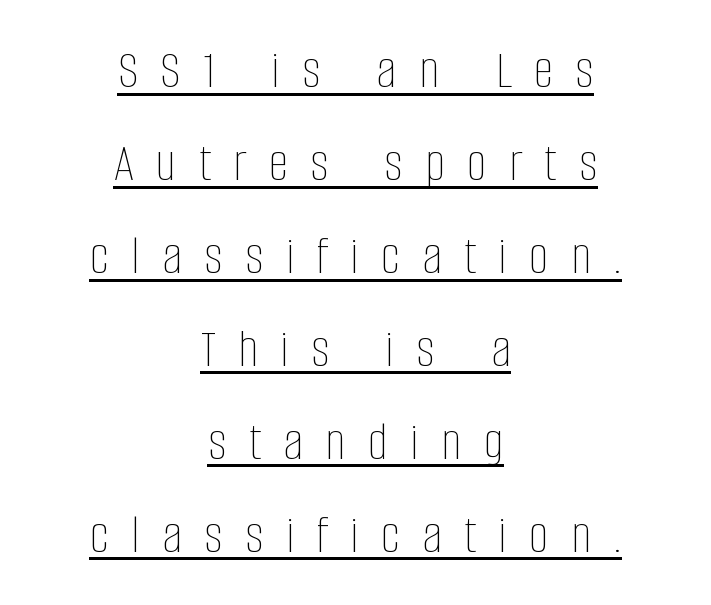
{"italic": "no", "bold": "no", "weight": "thin", "width": "condensed", "stroke_contrast": "low", "x_height": "large", "monospaced": "no", "underline": "yes", "align": "center", "line_spacing": "normal", "line_spacing_ratio": 1.66, "letter_spacing": "wide", "letter_spacing_em": 0.4, "glyph_px": 56}
